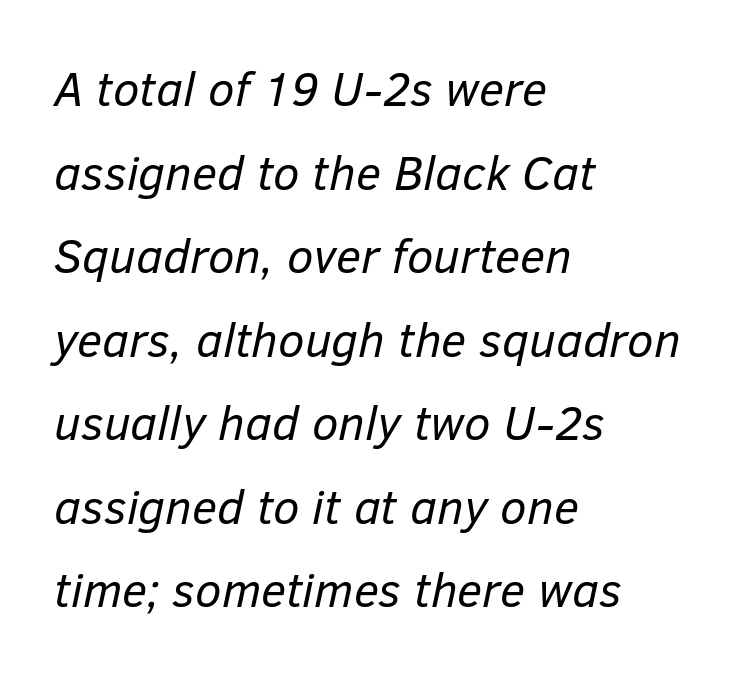
Q: Is the text bold? A: No.
Q: Is the text italic (slanted)? A: Yes, it leans right by about 12 degrees.
Q: Is the text underlined? A: No.
Q: How is the paragraph aligned? A: Left-aligned.
Q: Is the spacing between letters normal or unusually wide? A: Normal.
Q: Width (condensed, normal, or wide)? A: Normal.
Q: Stroke contrast? A: Low.
Q: x-height? A: Medium.
Q: Monospaced? A: No.
